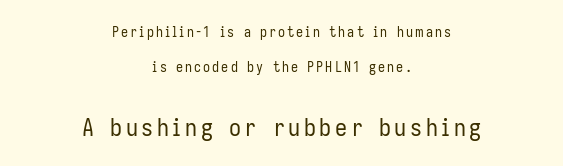
{"italic": "no", "bold": "no", "underline": "no", "align": "center", "line_spacing": "loose", "line_spacing_ratio": 2.48, "larger_block": "second", "size_ratio": 1.71, "glyph_px": 24}
